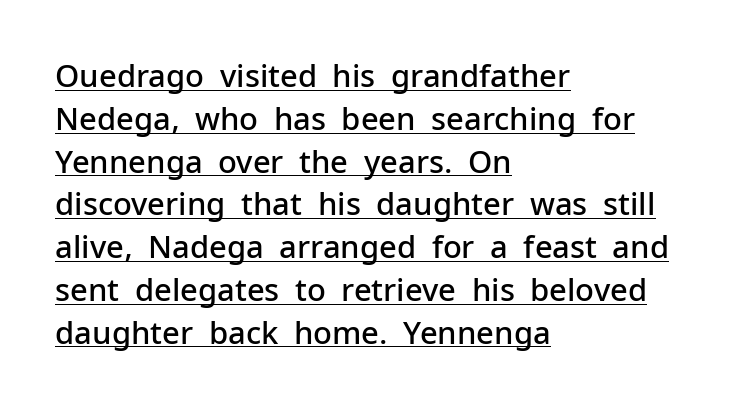
{"serif": "no", "italic": "no", "bold": "semi", "weight": "semibold", "width": "normal", "stroke_contrast": "low", "x_height": "medium", "monospaced": "no", "underline": "yes", "align": "left", "line_spacing": "normal", "line_spacing_ratio": 1.38, "letter_spacing": "normal", "letter_spacing_em": 0.0, "glyph_px": 31}
